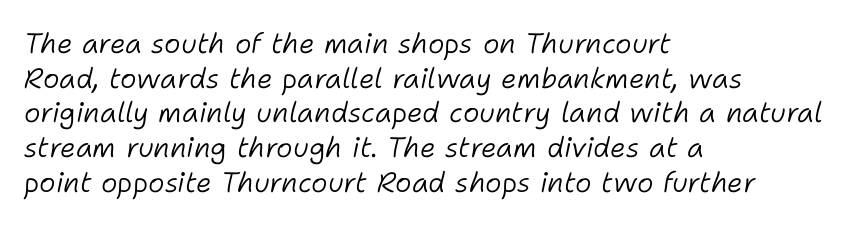
No letter is thick-stroked: the sample isn't bold. Compared with typical body copy, the letter spacing here is the same. These lines are rendered in a variable-pitch font. This is oblique type, the kind used for emphasis or titles. Caption: multi-line text, flush left, ragged right.
